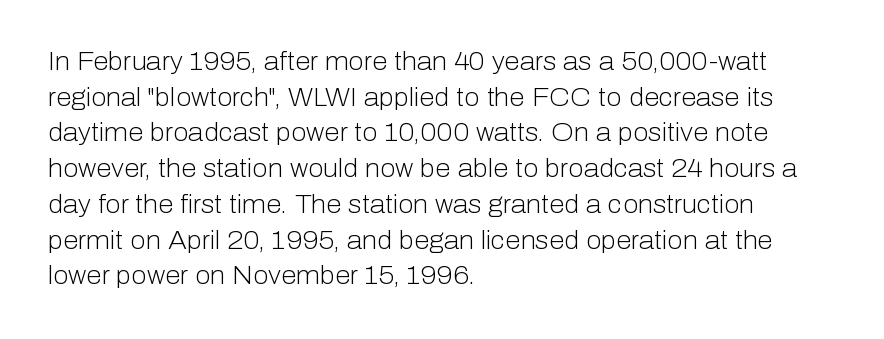
No word sits above an underline. These lines stack with their left ends in a neat column. The line-height multiplier appears to be the usual default. Ordinary non-slanted type is in use. Students, note that the glyphs here touch the page at normal intervals.
